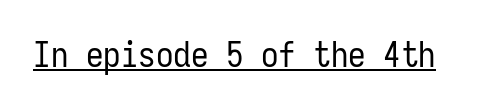
The image shows 35 px regular-weight, condensed sans-serif type, upright, monospaced; set normal letter spacing, underlined; low stroke contrast and a medium x-height.
